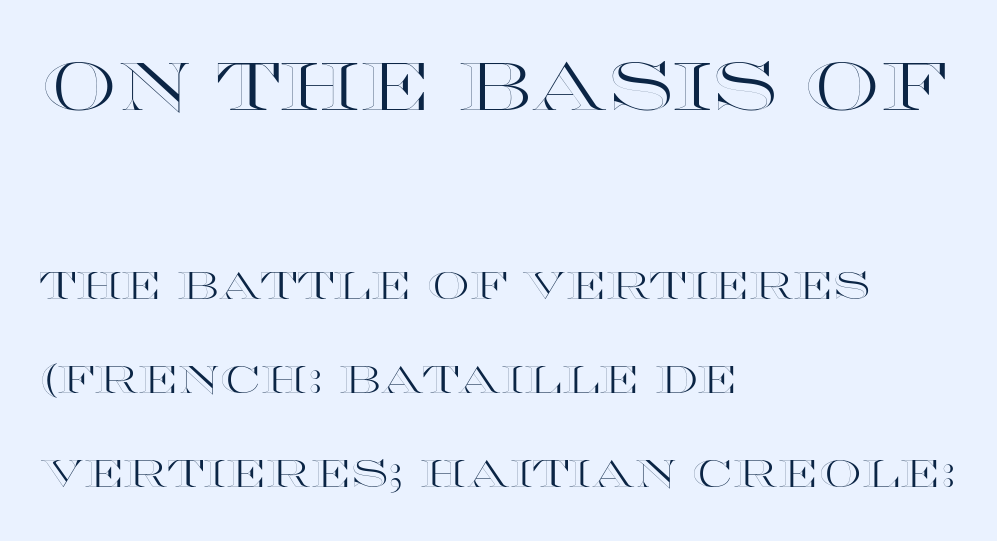
The image shows 67 px wide type, upright; set left-aligned, loose line spacing (2.47x), normal letter spacing, not underlined; the first (top) block is 1.76x larger; a large x-height.
